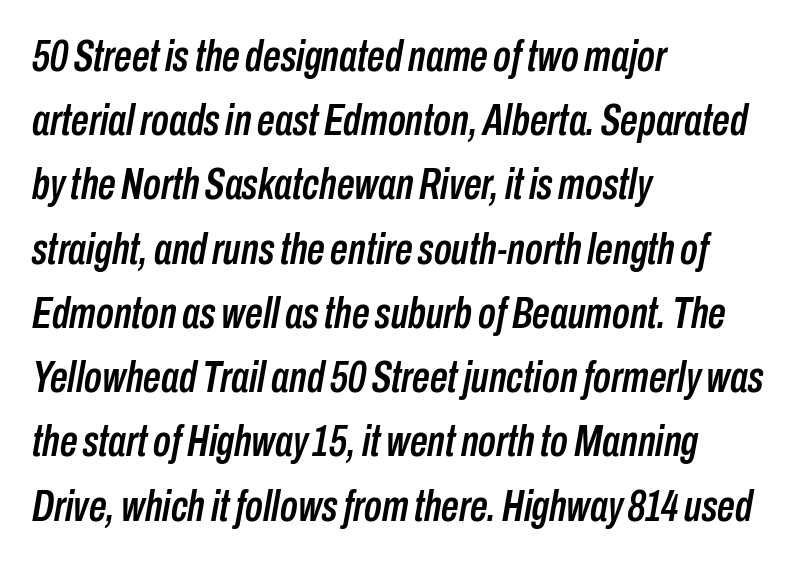
Q: Is the text italic (slanted)? A: Yes, it leans right by about 10 degrees.
Q: Is the text underlined? A: No.
Q: How is the paragraph aligned? A: Left-aligned.
Q: Is the spacing between letters normal or unusually wide? A: Normal.
Q: Is the spacing between lines tight, normal or loose? A: Normal.
Q: Width (condensed, normal, or wide)? A: Condensed.
Q: Stroke contrast? A: Low.
Q: x-height? A: Medium.
Q: Monospaced? A: No.
